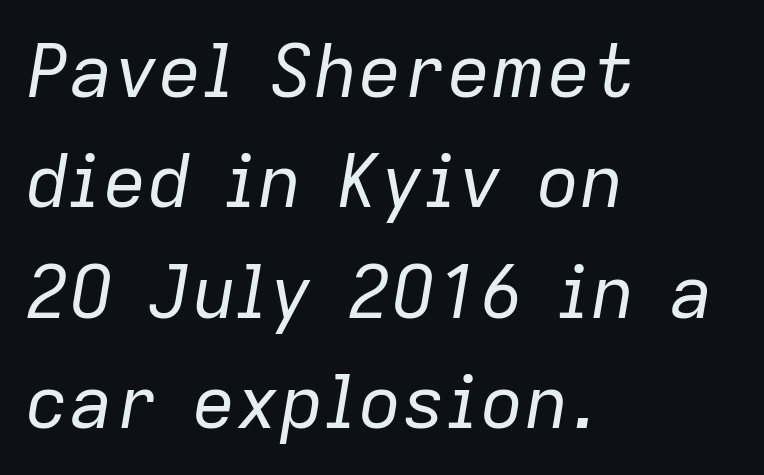
Q: Is the text bold? A: No.
Q: Is the text italic (slanted)? A: Yes, it leans right by about 9 degrees.
Q: Is the text underlined? A: No.
Q: How is the paragraph aligned? A: Left-aligned.
Q: Is the spacing between letters normal or unusually wide? A: Normal.
Q: Is the spacing between lines tight, normal or loose? A: Normal.
Q: Width (condensed, normal, or wide)? A: Normal.
Q: Stroke contrast? A: Low.
Q: x-height? A: Medium.
Q: Monospaced? A: No.
